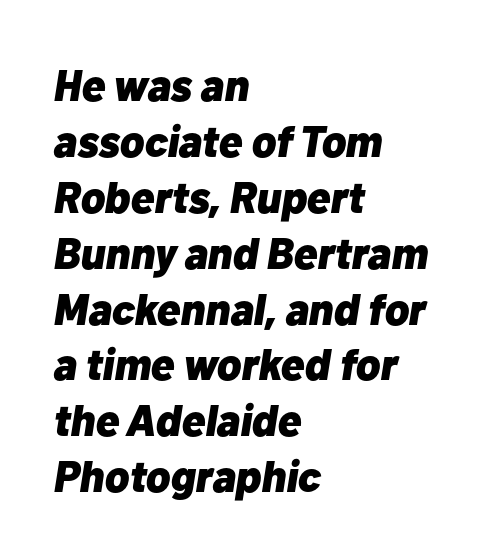
The image shows 44 px heavy type, italic (leaning right); set left-aligned, normal line spacing (1.27x), normal letter spacing, not underlined; low stroke contrast and a medium x-height.
